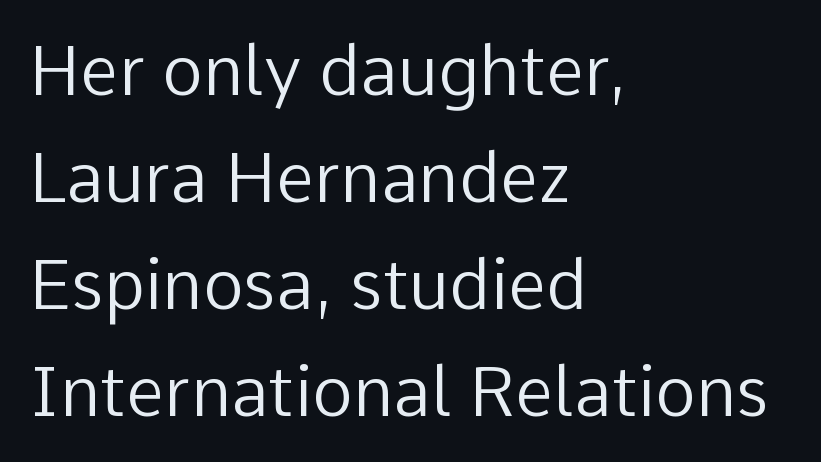
Each new line begins a customary step beneath the previous one. Weight: not bold — regular or lighter. Letterform terminals end flat and unadorned throughout the passage. It's the straight-up-and-down kind of type. A bare baseline throughout the passage.
